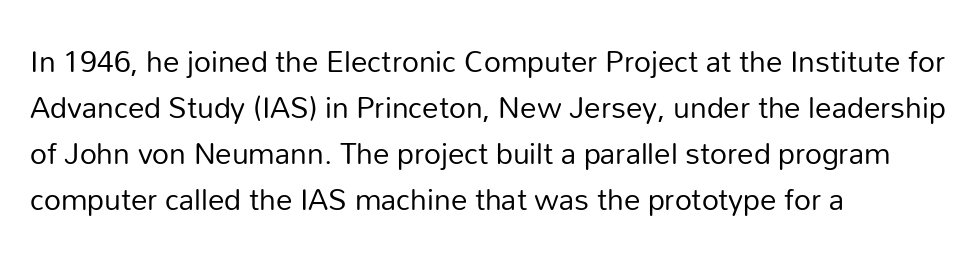
{"serif": "no", "italic": "no", "bold": "no", "weight": "regular", "width": "normal", "stroke_contrast": "low", "x_height": "medium", "monospaced": "no", "underline": "no", "align": "left", "line_spacing": "normal", "line_spacing_ratio": 1.39, "letter_spacing": "normal", "letter_spacing_em": 0.0, "glyph_px": 33}
